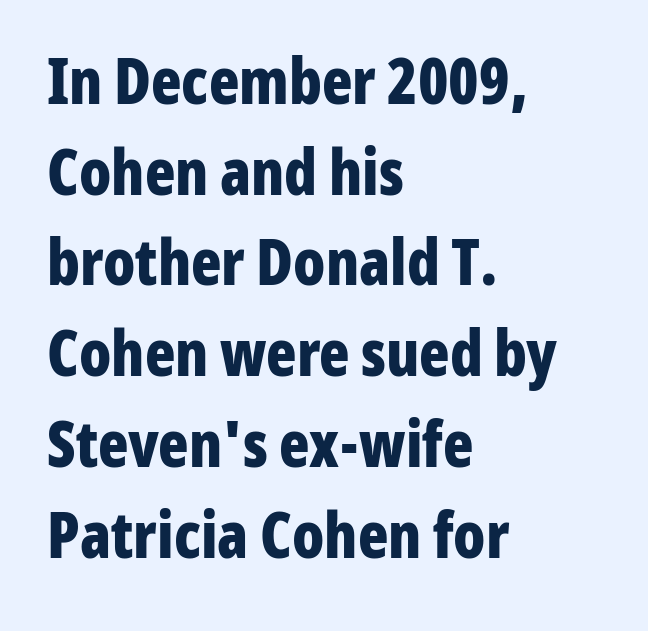
The image shows 63 px bold, condensed sans-serif type, upright; set left-aligned, normal line spacing (1.44x), normal letter spacing, not underlined; low stroke contrast and a medium x-height.
